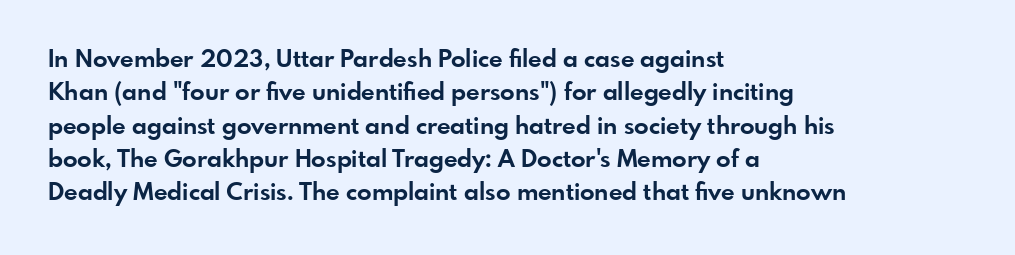
{"italic": "no", "bold": "yes", "underline": "no", "align": "left", "line_spacing": "normal", "line_spacing_ratio": 1.39, "letter_spacing": "normal", "letter_spacing_em": 0.0, "glyph_px": 24}
